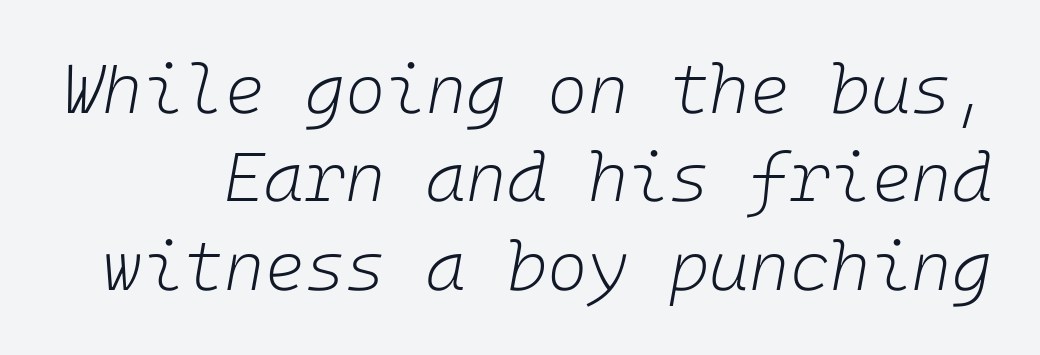
The image shows 69 px light type, italic (leaning right); set normal line spacing (1.28x), normal letter spacing, not underlined; low stroke contrast and a medium x-height.
